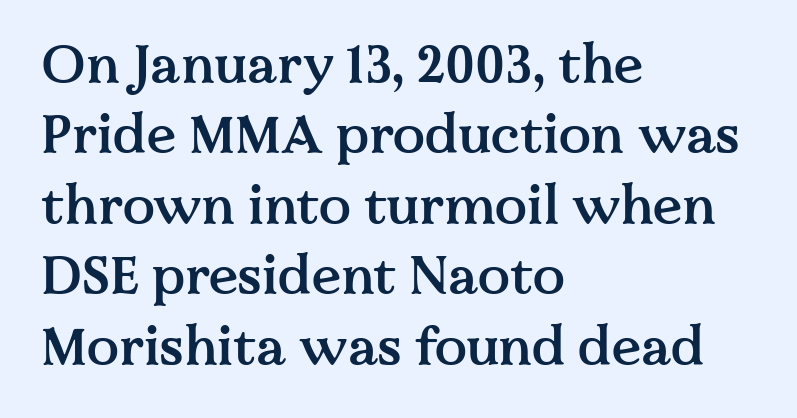
{"serif": "yes", "italic": "no", "bold": "semi", "weight": "semibold", "width": "normal", "stroke_contrast": "medium", "x_height": "medium", "monospaced": "no", "underline": "no", "align": "left", "line_spacing": "normal", "line_spacing_ratio": 1.33, "letter_spacing": "normal", "letter_spacing_em": 0.0, "glyph_px": 53}
